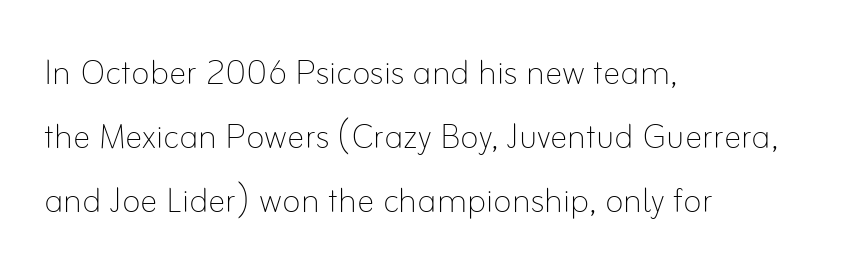
Counters stay open thanks to moderate or lighter strokes. Do the characters align in a grid? No, the font is proportional. Line starts are locked; line ends wander. Regarding leading, the lines here are spaced in the standard way. Check under the words: just untouched page. Italic: no, the glyphs are upright roman.
